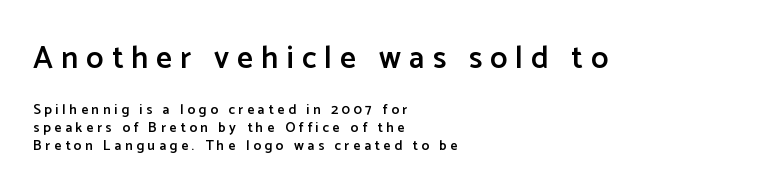
The image shows 31 px semibold sans-serif type, upright; set left-aligned, normal line spacing (1.3x), unusually wide letter spacing (+0.26 em), not underlined; the first (top) block is 2.21x larger; low stroke contrast and a medium x-height.
